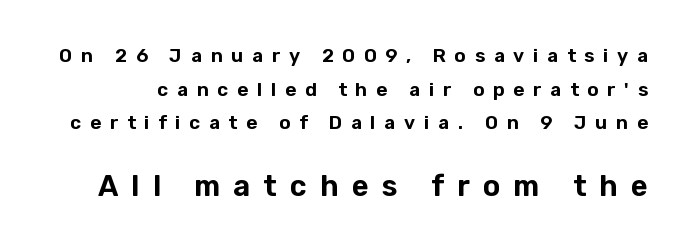
The image shows 29 px sans-serif type, upright; set line spacing 1.77x, unusually wide letter spacing (+0.46 em), not underlined; the second (bottom) block is 1.53x larger; low stroke contrast and a medium x-height.
